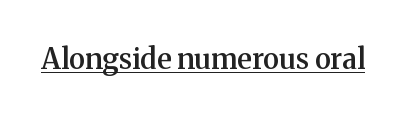
Q: Is the text bold? A: Semi-bold.
Q: Is the text italic (slanted)? A: No, it is upright.
Q: Is the typeface a serif or a sans-serif typeface? A: Serif.
Q: Is the text underlined? A: Yes.
Q: Is the spacing between letters normal or unusually wide? A: Normal.
Q: Width (condensed, normal, or wide)? A: Normal.
Q: Stroke contrast? A: Medium.
Q: x-height? A: Medium.
Q: Monospaced? A: No.
